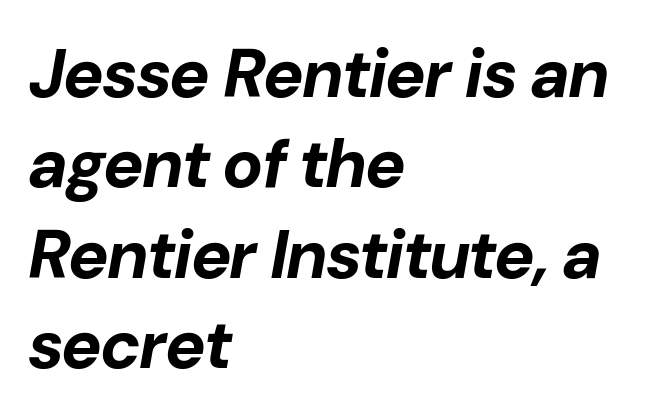
Q: Is the text bold? A: Yes.
Q: Is the text italic (slanted)? A: Yes, it leans right by about 10 degrees.
Q: Is the text underlined? A: No.
Q: How is the paragraph aligned? A: Left-aligned.
Q: Is the spacing between letters normal or unusually wide? A: Normal.
Q: Is the spacing between lines tight, normal or loose? A: Normal.
Q: Width (condensed, normal, or wide)? A: Normal.
Q: Stroke contrast? A: Low.
Q: x-height? A: Medium.
Q: Monospaced? A: No.
